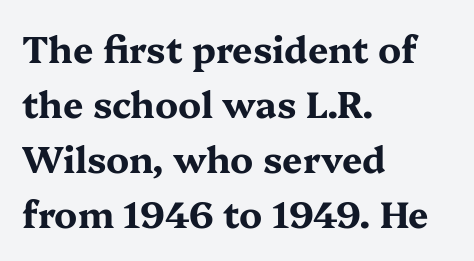
The image shows 36 px bold, wide serif type, upright; set left-aligned, normal line spacing (1.53x), normal letter spacing, not underlined; medium stroke contrast and a medium x-height.
